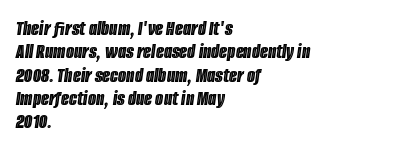
Q: Is the text italic (slanted)? A: Yes, it leans right by about 8 degrees.
Q: Is the text underlined? A: No.
Q: How is the paragraph aligned? A: Left-aligned.
Q: Is the spacing between letters normal or unusually wide? A: Normal.
Q: Is the spacing between lines tight, normal or loose? A: Tight.
